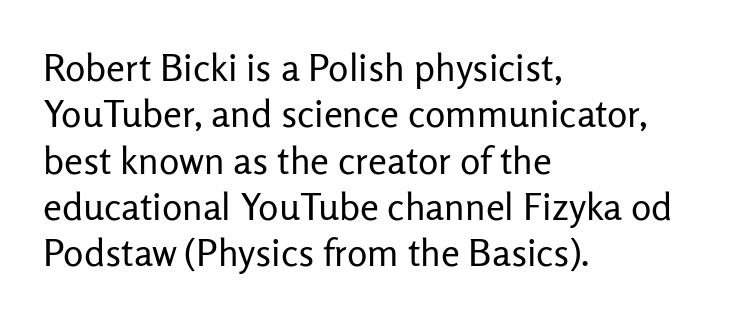
The image shows 38 px regular-weight sans-serif type, upright; set left-aligned, line spacing 1.22x, normal letter spacing, not underlined; low stroke contrast and a medium x-height.
